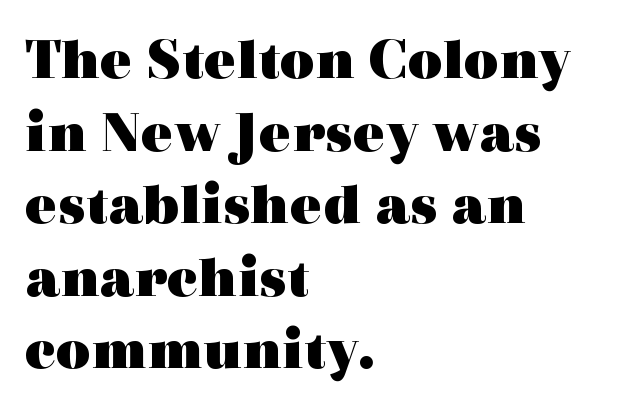
Spacing verdict: proportional, widths tailored to each character. The letters stand upright; this is a roman face. What stands out about the letter spacing? Nothing — it is the standard amount. Rule under the text: the space is simply empty. Short and long lines alike share a common starting point at left.
